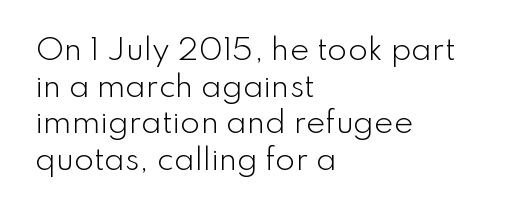
Q: Is the text bold? A: No.
Q: Is the text italic (slanted)? A: No, it is upright.
Q: Is the typeface a serif or a sans-serif typeface? A: Sans-serif.
Q: Is the text underlined? A: No.
Q: How is the paragraph aligned? A: Left-aligned.
Q: Is the spacing between letters normal or unusually wide? A: Normal.
Q: Is the spacing between lines tight, normal or loose? A: Normal.
Q: Width (condensed, normal, or wide)? A: Normal.
Q: Stroke contrast? A: Low.
Q: x-height? A: Small.
Q: Monospaced? A: No.
